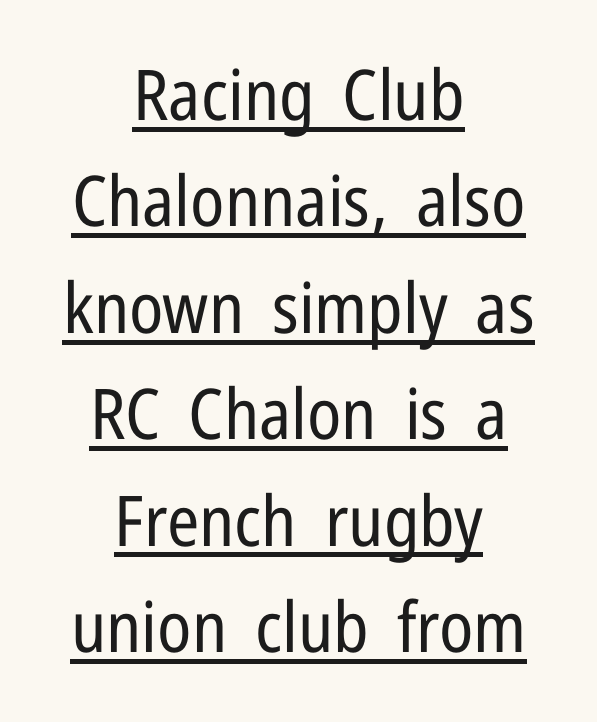
Summary of weight: not heavy and not bold. Look at the tracking — it's just the regular setting, nothing added. The letters advance in unequal steps, a hallmark of proportional type. Every row of glyphs is offset so its center matches the block's center.
